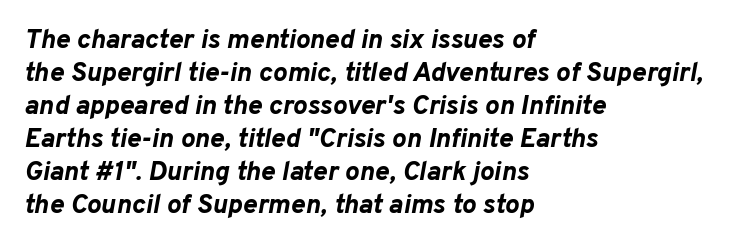
Q: Is the text bold? A: Yes.
Q: Is the text italic (slanted)? A: Yes, it leans right by about 10 degrees.
Q: Is the text underlined? A: No.
Q: How is the paragraph aligned? A: Left-aligned.
Q: Is the spacing between letters normal or unusually wide? A: Normal.
